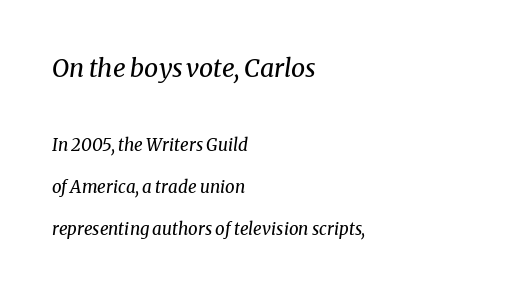
Between these two stacked blocks, the higher one wins on size. The glyphs look as if they've been sheared to an angle. Short and long lines alike share a common starting point at left. Spacing between characters is what you'd get straight out of the box. This sample trades compactness for vertical openness between lines.
